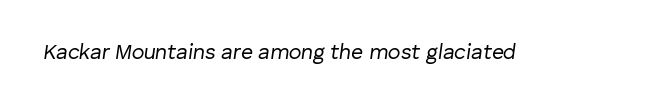
Q: Is the text bold? A: No.
Q: Is the text italic (slanted)? A: Yes, it leans right by about 8 degrees.
Q: Is the text underlined? A: No.
Q: Is the spacing between letters normal or unusually wide? A: Normal.
